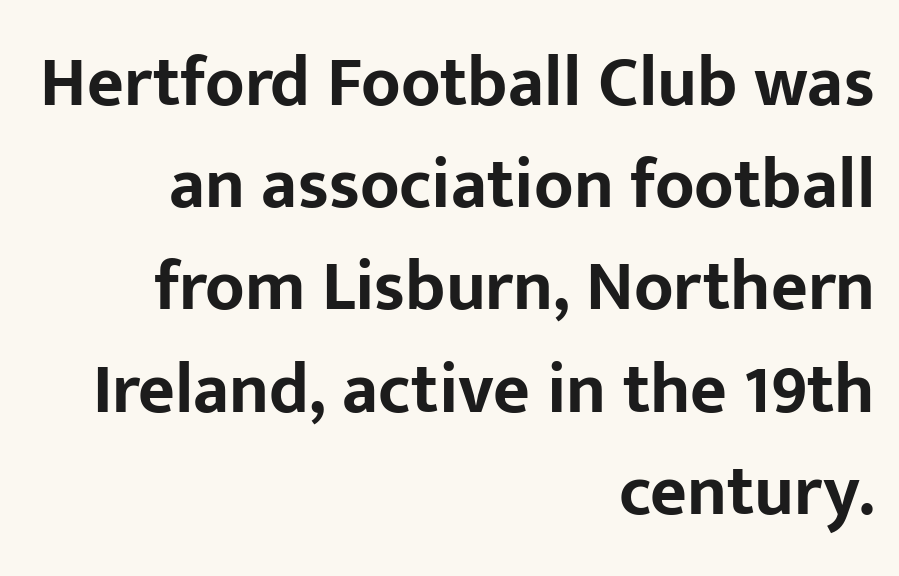
{"serif": "no", "italic": "no", "bold": "yes", "weight": "bold", "width": "normal", "stroke_contrast": "low", "x_height": "medium", "monospaced": "no", "underline": "no", "align": "right", "line_spacing": "normal", "line_spacing_ratio": 1.44, "letter_spacing": "normal", "letter_spacing_em": 0.0, "glyph_px": 71}
